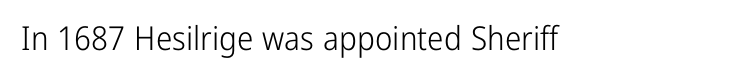
Q: Is the text bold? A: No.
Q: Is the text italic (slanted)? A: No, it is upright.
Q: Is the typeface a serif or a sans-serif typeface? A: Sans-serif.
Q: Is the text underlined? A: No.
Q: Is the spacing between letters normal or unusually wide? A: Normal.
Q: Width (condensed, normal, or wide)? A: Condensed.
Q: Stroke contrast? A: Low.
Q: x-height? A: Medium.
Q: Monospaced? A: No.
